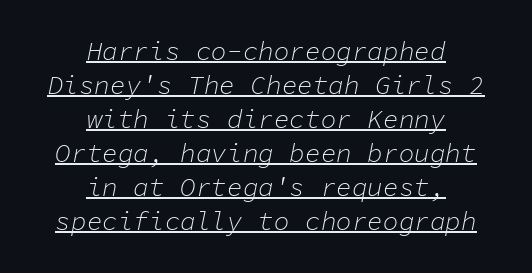
This sample is center-justified, so both line endings float freely. Slant detected: the letters are inclined. Summary of vertical rhythm: regular, with standard interline spacing. Compared with undecorated copy, this sample adds a rule below the words.
